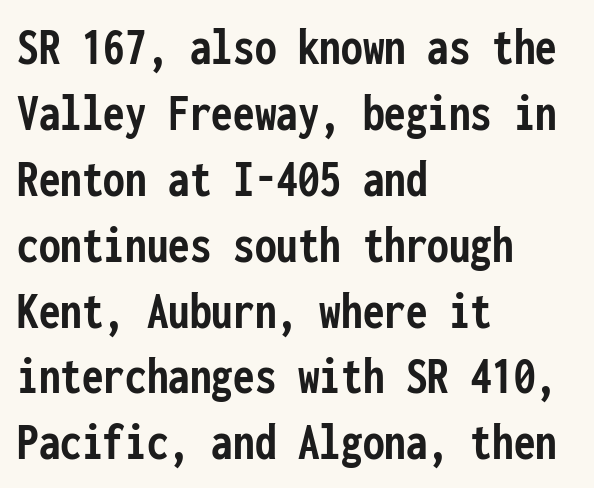
Lines of text with bare space underneath. Is this a fixed-width face? Yes — each glyph sits in an identical cell. Summary of weight: heavy, a full bold. Italic? Not at all — the glyphs are vertical.
